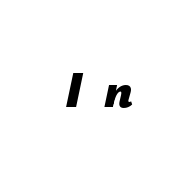
Q: Is the text bold? A: Yes.
Q: Is the text italic (slanted)? A: Yes, it leans right by about 12 degrees.
Q: Is the text underlined? A: No.
Q: Is the spacing between letters normal or unusually wide? A: Unusually wide.
Q: Width (condensed, normal, or wide)? A: Normal.
Q: Stroke contrast? A: Low.
Q: x-height? A: Medium.
Q: Monospaced? A: No.
